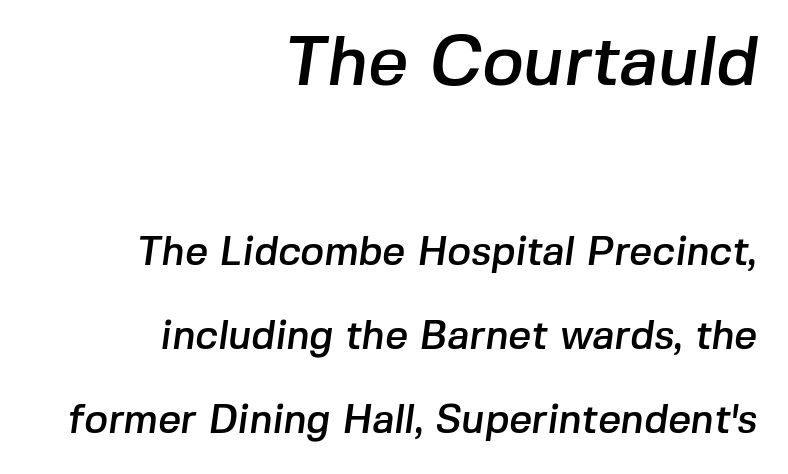
Top chunk: large. Bottom chunk: small. The ragged edge is on the left, which tells us the setting is flush right. These lines keep a tight, regular rhythm from letter to letter. Type without underlining. What's the leading like? Stretched, with rows far apart.
